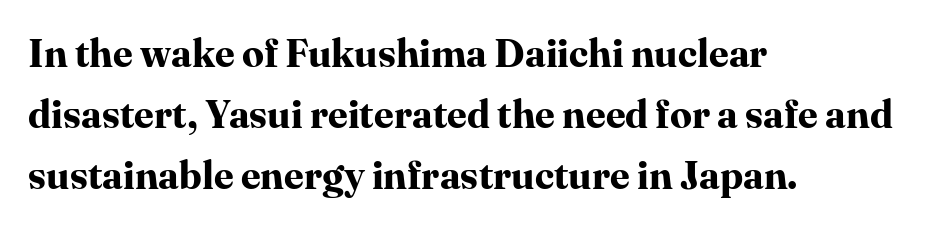
{"serif": "yes", "italic": "no", "bold": "yes", "weight": "bold", "width": "normal", "stroke_contrast": "high", "x_height": "medium", "monospaced": "no", "underline": "no", "align": "left", "line_spacing": "normal", "line_spacing_ratio": 1.56, "letter_spacing": "normal", "letter_spacing_em": 0.0, "glyph_px": 39}
